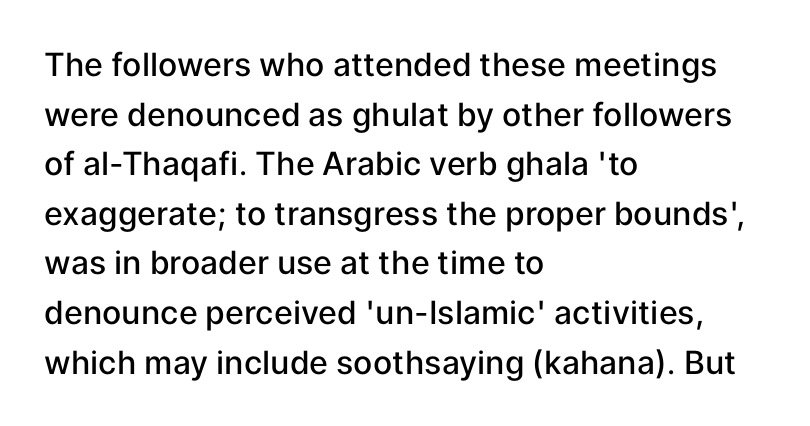
Q: Is the text bold? A: Semi-bold.
Q: Is the text italic (slanted)? A: No, it is upright.
Q: Is the typeface a serif or a sans-serif typeface? A: Sans-serif.
Q: Is the text underlined? A: No.
Q: How is the paragraph aligned? A: Left-aligned.
Q: Is the spacing between letters normal or unusually wide? A: Normal.
Q: Is the spacing between lines tight, normal or loose? A: Normal.
Q: Width (condensed, normal, or wide)? A: Normal.
Q: Stroke contrast? A: Low.
Q: x-height? A: Medium.
Q: Monospaced? A: No.
